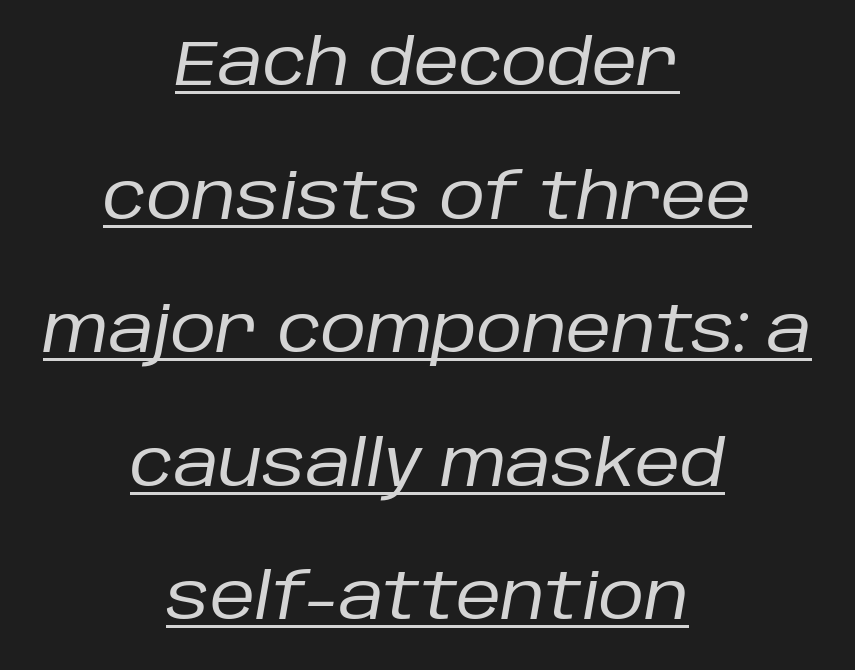
Short and long lines alike share a common midpoint. Compared with undecorated copy, this sample adds a rule below the words. An italicized treatment has been applied to the whole sample. Students, observe: this is what heavily led, spacious text looks like.
